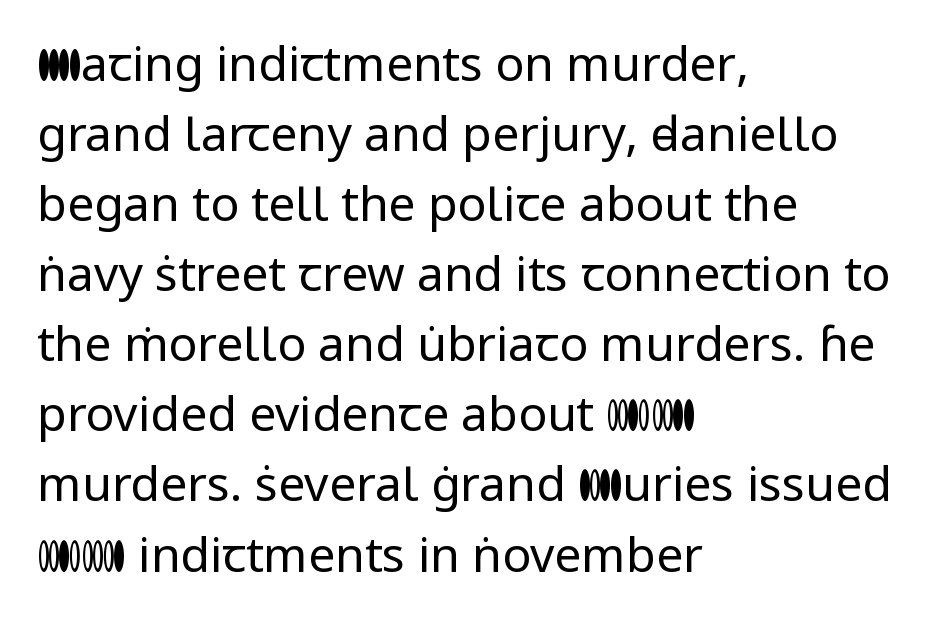
Q: Is the text bold? A: No.
Q: Is the text italic (slanted)? A: No, it is upright.
Q: Is the typeface a serif or a sans-serif typeface? A: Sans-serif.
Q: Is the text underlined? A: No.
Q: How is the paragraph aligned? A: Left-aligned.
Q: Is the spacing between letters normal or unusually wide? A: Normal.
Q: Is the spacing between lines tight, normal or loose? A: Normal.
Q: Width (condensed, normal, or wide)? A: Normal.
Q: Stroke contrast? A: Low.
Q: x-height? A: Medium.
Q: Monospaced? A: No.
